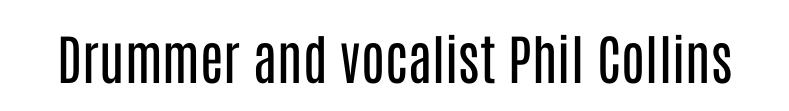
Do the characters align in a grid? No, the font is proportional. Posture: straight, roman, zero tilt. The gap between lines stays unmarked. Each letter's strokes conclude bluntly, with no projecting serifs. The letters sit at their default tracking, neither squeezed nor spread. No chunkiness to these letters — they're not bold.
